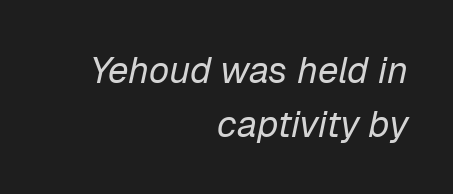
{"italic": "yes", "lean": "right", "slant_degrees": 12, "bold": "no", "weight": "regular", "width": "normal", "stroke_contrast": "low", "x_height": "medium", "monospaced": "no", "underline": "no", "align": "right", "line_spacing": "normal", "line_spacing_ratio": 1.46, "letter_spacing": "normal", "letter_spacing_em": 0.0, "glyph_px": 37}
